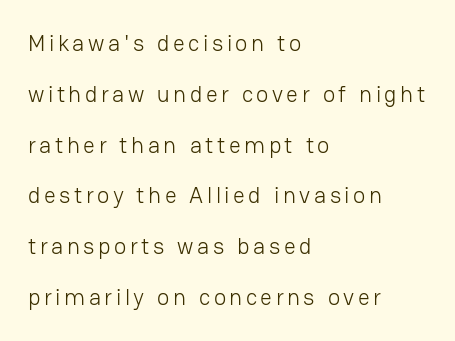
Q: Is the text bold? A: No.
Q: Is the text italic (slanted)? A: No, it is upright.
Q: Is the text underlined? A: No.
Q: How is the paragraph aligned? A: Left-aligned.
Q: Is the spacing between lines tight, normal or loose? A: Loose.
